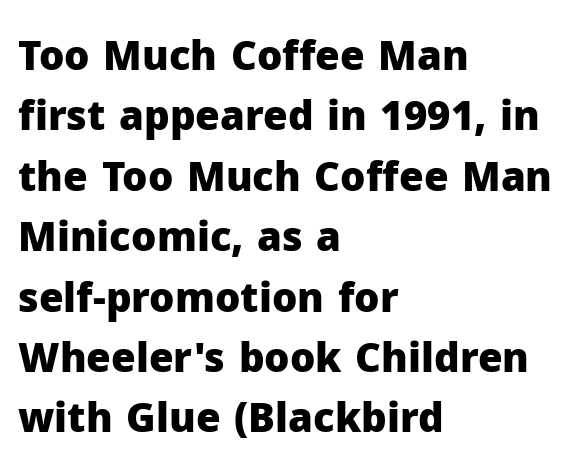
The text block is weighted toward the left margin, trailing off unevenly rightward. Italic? Not at all — the glyphs are vertical. Honestly, the letter spacing is just normal — you wouldn't notice it. Baseline-to-baseline distance is the conventional proportion of letter height. The characters look thick and weighty, a clear bold. Descenders hang freely into open space.
